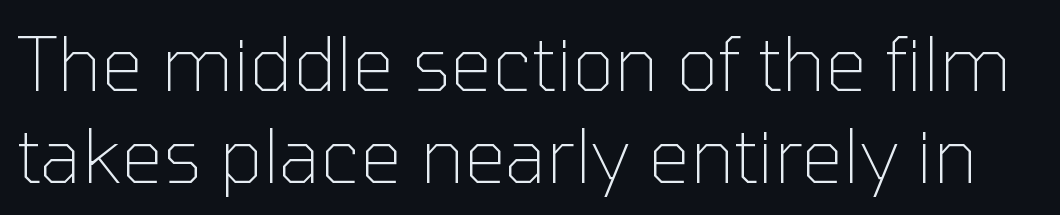
Descenders are the only things crossing below the line. Every character sits straight up, as roman type does. I'd call this a sans setting — the letters go barefoot. Each stroke keeps to a modest, everyday thickness or less. These lines keep a tight, regular rhythm from letter to letter. The rendering uses natural spacing where letterforms have individual widths.
